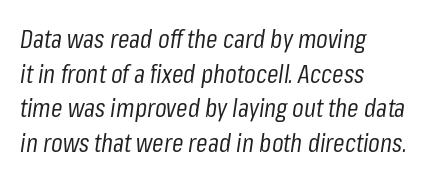
{"italic": "yes", "lean": "right", "slant_degrees": 8, "bold": "no", "underline": "no", "align": "left", "line_spacing": "normal", "line_spacing_ratio": 1.33, "letter_spacing": "normal", "letter_spacing_em": 0.0, "glyph_px": 26}
